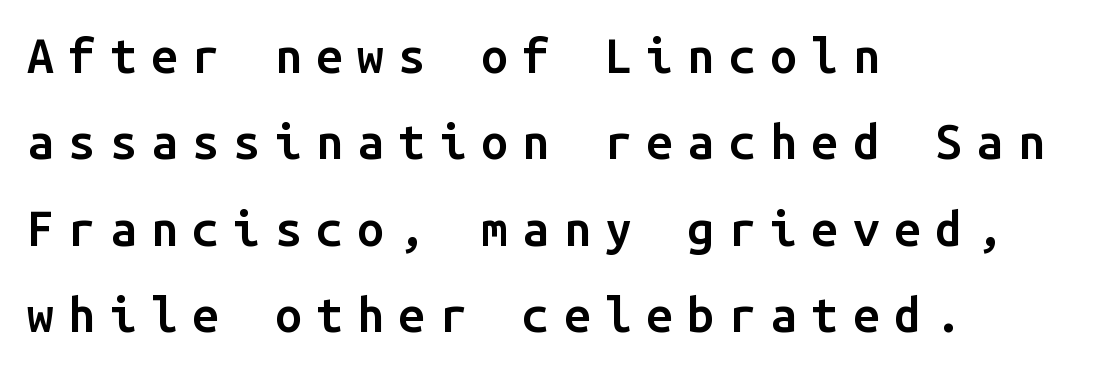
Glance below the letters and you will spot only blank space. Every stem runs plumb, perpendicular to the baseline. In terms of letterform style, serifs are entirely absent. The type is letterspaced generously, with wide tracking.
